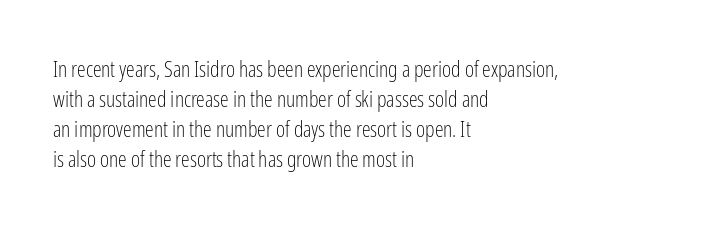
The letterforms sit shoulder to shoulder at normal distance. The space directly below the letters is spotless. Counters stay open thanks to moderate or lighter strokes. The vertical gap from one line to the next is medium. Ascenders rise straight up at ninety degrees. The ragged edge is on the right, which tells us the setting is flush left.
